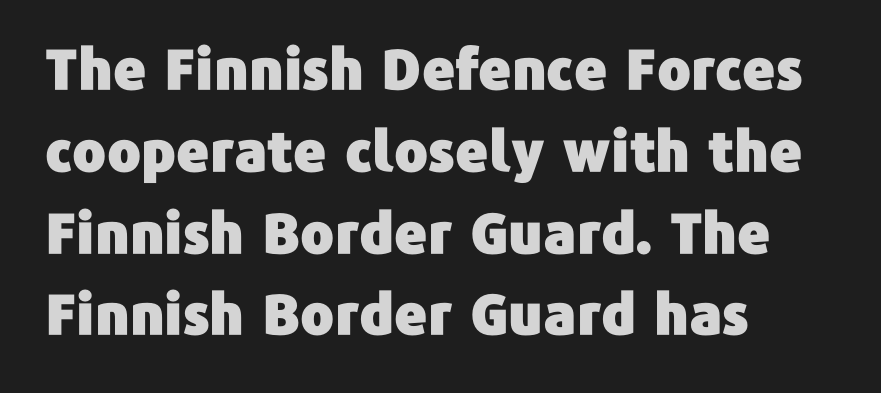
The image shows 56 px sans-serif type, upright; set left-aligned, normal line spacing (1.46x), normal letter spacing, not underlined; low stroke contrast and a medium x-height.
